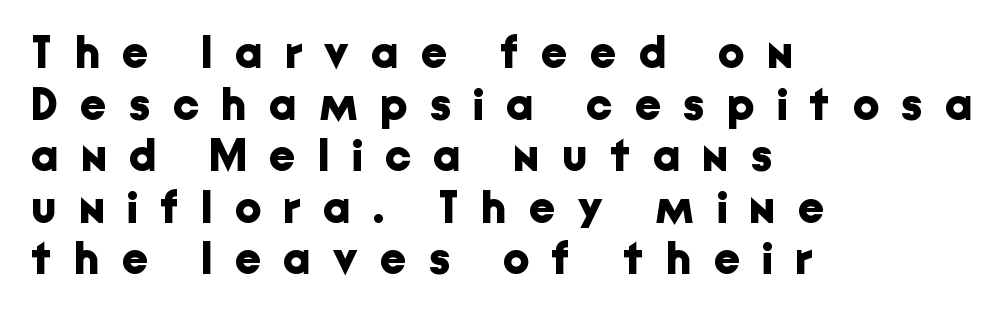
Q: Is the text bold? A: Yes.
Q: Is the text italic (slanted)? A: No, it is upright.
Q: Is the typeface a serif or a sans-serif typeface? A: Sans-serif.
Q: Is the text underlined? A: No.
Q: How is the paragraph aligned? A: Left-aligned.
Q: Is the spacing between letters normal or unusually wide? A: Unusually wide.
Q: Is the spacing between lines tight, normal or loose? A: Tight.
Q: Width (condensed, normal, or wide)? A: Normal.
Q: Stroke contrast? A: Low.
Q: x-height? A: Medium.
Q: Monospaced? A: No.
